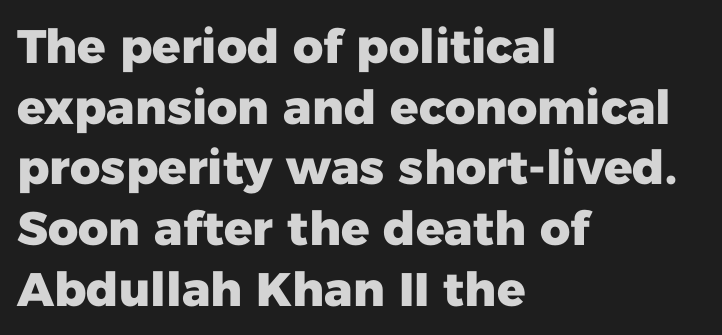
The image shows 47 px heavy sans-serif type, upright; set left-aligned, normal line spacing (1.29x), normal letter spacing, not underlined; low stroke contrast and a medium x-height.
